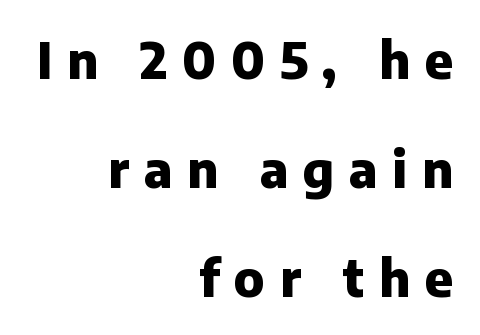
The image shows 50 px heavy sans-serif type, upright; set right-aligned, loose line spacing (2.18x), unusually wide letter spacing (+0.29 em), not underlined; low stroke contrast and a medium x-height.
